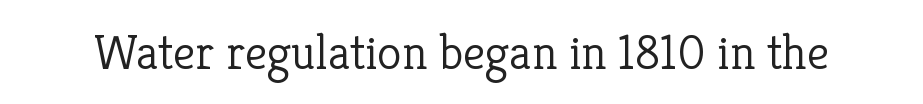
Q: Is the text bold? A: No.
Q: Is the text italic (slanted)? A: No, it is upright.
Q: Is the typeface a serif or a sans-serif typeface? A: Serif.
Q: Is the text underlined? A: No.
Q: Is the spacing between letters normal or unusually wide? A: Normal.
Q: Width (condensed, normal, or wide)? A: Normal.
Q: Stroke contrast? A: Low.
Q: x-height? A: Medium.
Q: Monospaced? A: No.
